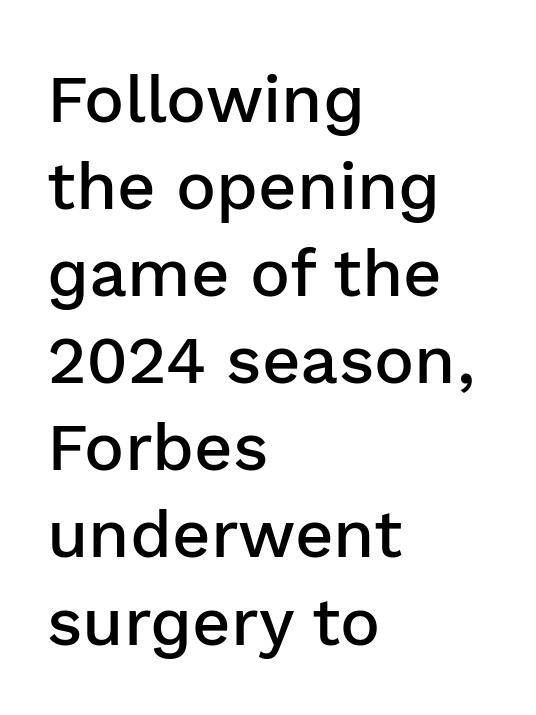
These lines sit exactly where default settings would place them. How heavy is the stroke? Medium-heavy — a semibold, shy of bold. Here the glyphs are tracked normally, forming tight word shapes. Where is the straight margin? On the left. The gap between lines stays unmarked. Examine the stroke ends and you'll find no serifs.
